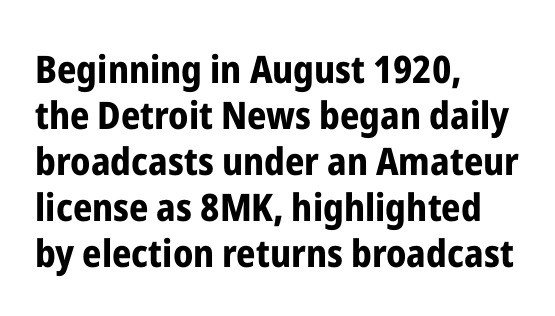
Honestly, there is no underline to notice here at all. This is sans-serif lettering, the kind often seen on screens and signage. The glyphs have the mass of a bold cut. The lettering stays uniformly vertical, giving the passage a roman look.
